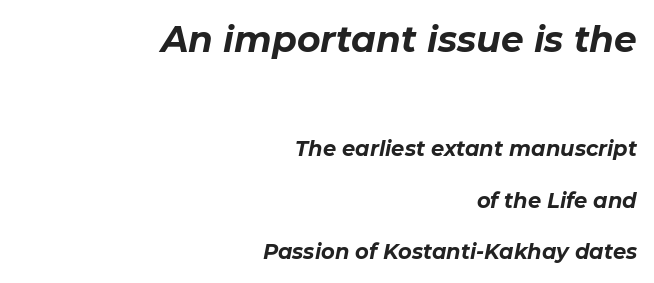
The image shows 36 px bold type, italic (leaning right); set right-aligned, loose line spacing (2.47x), normal letter spacing, not underlined; the first (top) block is 1.71x larger; low stroke contrast and a medium x-height.
